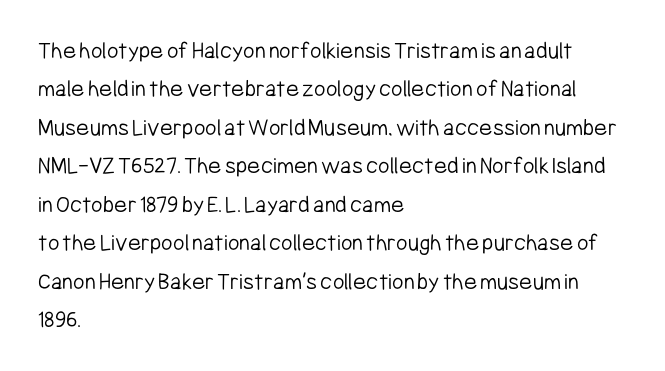
This sample uses an upright cut, with every glyph sitting square on the baseline. The string is rendered with underlining switched off. Tracking value appears to be zero — textbook default spacing. The lines in this sample share a left origin and differ only in where they stop. Vertical spacing — default.
